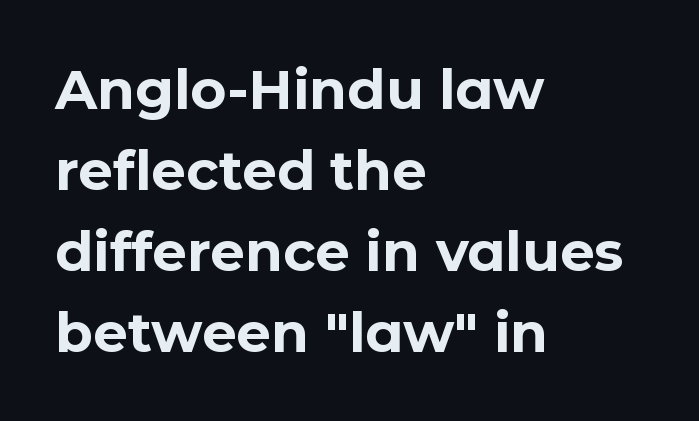
Q: Is the text bold? A: Yes.
Q: Is the text italic (slanted)? A: No, it is upright.
Q: Is the typeface a serif or a sans-serif typeface? A: Sans-serif.
Q: Is the text underlined? A: No.
Q: How is the paragraph aligned? A: Left-aligned.
Q: Is the spacing between letters normal or unusually wide? A: Normal.
Q: Is the spacing between lines tight, normal or loose? A: Normal.
Q: Width (condensed, normal, or wide)? A: Normal.
Q: Stroke contrast? A: Low.
Q: x-height? A: Medium.
Q: Monospaced? A: No.
